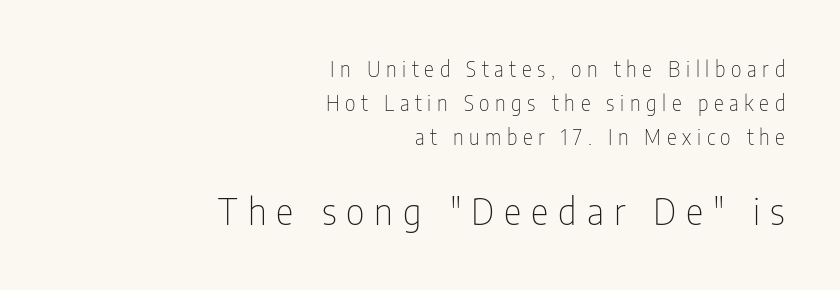
{"serif": "no", "italic": "no", "bold": "no", "weight": "thin", "width": "condensed", "stroke_contrast": "low", "x_height": "medium", "monospaced": "no", "underline": "no", "align": "right", "line_spacing": "normal", "line_spacing_ratio": 1.61, "letter_spacing": "wide", "letter_spacing_em": 0.27, "larger_block": "second", "size_ratio": 1.76, "glyph_px": 37}
